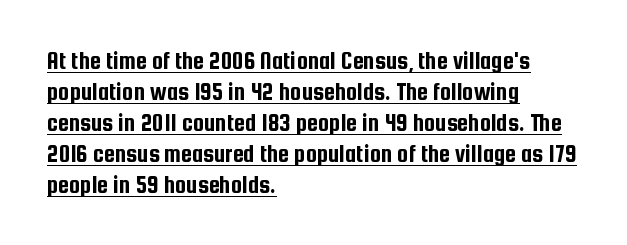
Q: Is the text italic (slanted)? A: No, it is upright.
Q: Is the text underlined? A: Yes.
Q: How is the paragraph aligned? A: Left-aligned.
Q: Is the spacing between letters normal or unusually wide? A: Normal.
